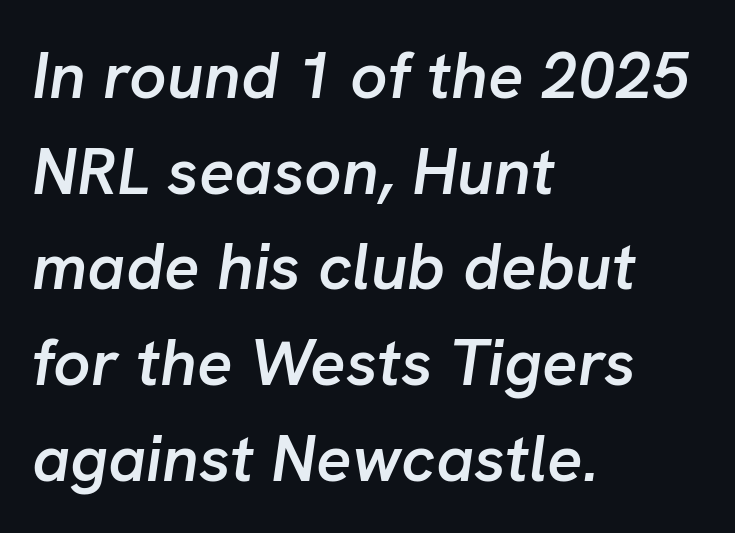
Q: Is the text bold? A: Semi-bold.
Q: Is the text italic (slanted)? A: Yes, it leans right by about 8 degrees.
Q: Is the text underlined? A: No.
Q: How is the paragraph aligned? A: Left-aligned.
Q: Is the spacing between letters normal or unusually wide? A: Normal.
Q: Is the spacing between lines tight, normal or loose? A: Normal.
Q: Width (condensed, normal, or wide)? A: Normal.
Q: Stroke contrast? A: Low.
Q: x-height? A: Medium.
Q: Monospaced? A: No.
